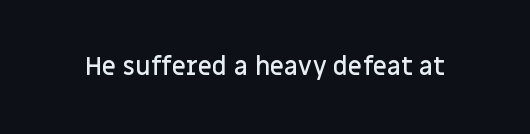
The letters stand upright; this is a roman face. Words appear dense and cohesive because spacing is normal. What weight is shown? A semibold, between regular and bold. The passage shown is not underscored anywhere.
